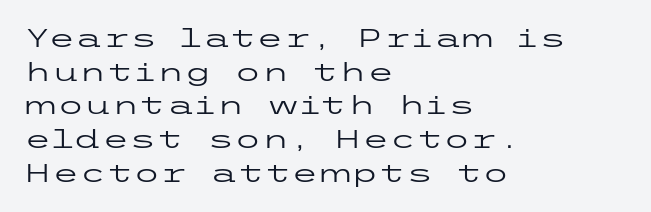
The image shows 25 px text type, upright; set left-aligned, normal line spacing (1.35x), normal letter spacing, not underlined.
